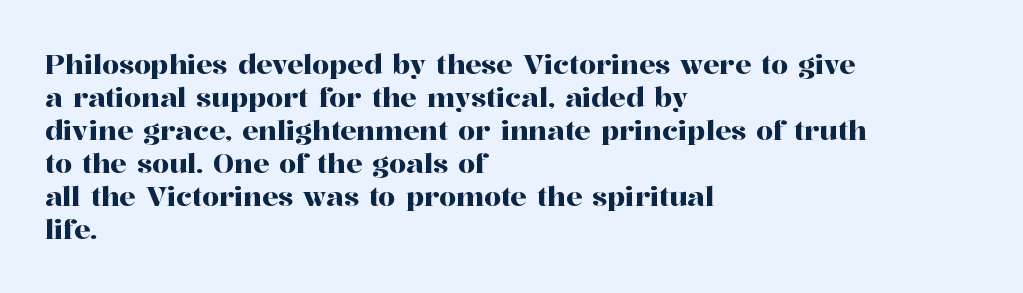
{"italic": "no", "underline": "no", "align": "left", "line_spacing_ratio": 1.22, "letter_spacing": "normal", "letter_spacing_em": 0.0, "glyph_px": 27}
